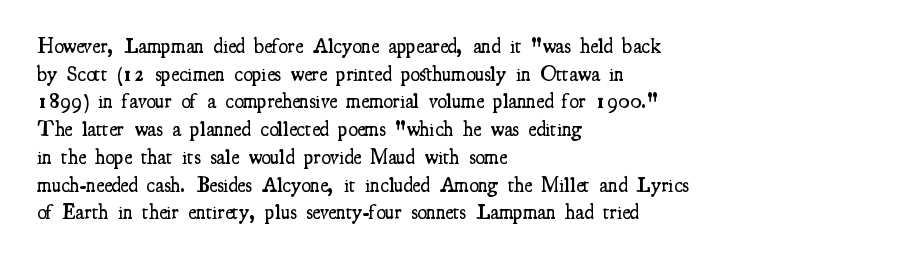
The image shows 21 px text type, upright; set left-aligned, normal line spacing (1.32x), normal letter spacing, not underlined.
